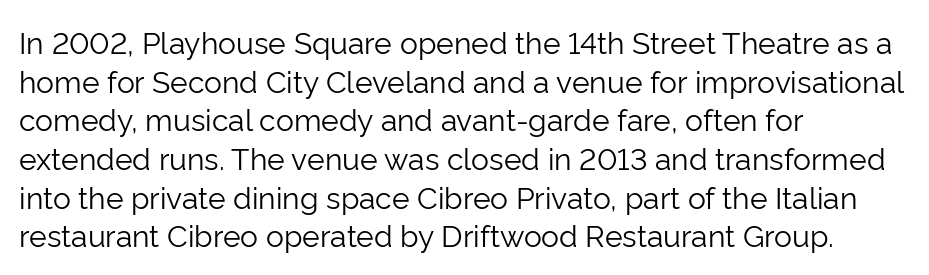
Q: Is the text bold? A: No.
Q: Is the text italic (slanted)? A: No, it is upright.
Q: Is the typeface a serif or a sans-serif typeface? A: Sans-serif.
Q: Is the text underlined? A: No.
Q: How is the paragraph aligned? A: Left-aligned.
Q: Is the spacing between letters normal or unusually wide? A: Normal.
Q: Is the spacing between lines tight, normal or loose? A: Normal.
Q: Width (condensed, normal, or wide)? A: Normal.
Q: Stroke contrast? A: Low.
Q: x-height? A: Medium.
Q: Monospaced? A: No.
